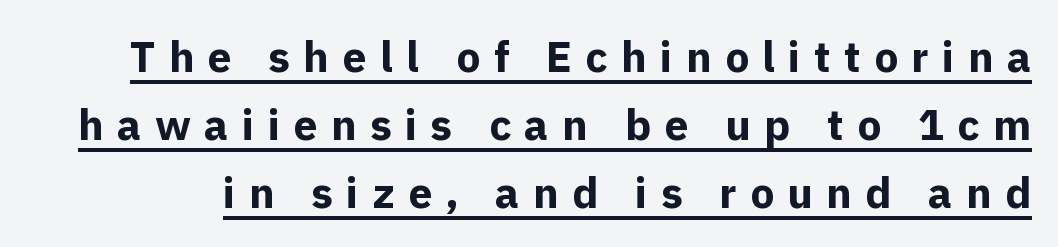
{"serif": "no", "italic": "no", "bold": "yes", "weight": "bold", "width": "normal", "x_height": "medium", "monospaced": "no", "underline": "yes", "line_spacing": "normal", "line_spacing_ratio": 1.58, "letter_spacing": "wide", "letter_spacing_em": 0.31, "glyph_px": 43}
